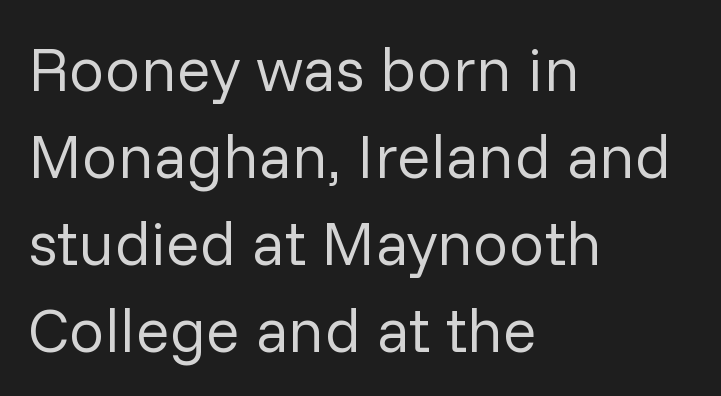
{"serif": "no", "italic": "no", "bold": "no", "weight": "regular", "width": "normal", "stroke_contrast": "low", "x_height": "medium", "monospaced": "no", "underline": "no", "align": "left", "line_spacing": "normal", "line_spacing_ratio": 1.38, "letter_spacing": "normal", "letter_spacing_em": 0.0, "glyph_px": 63}
